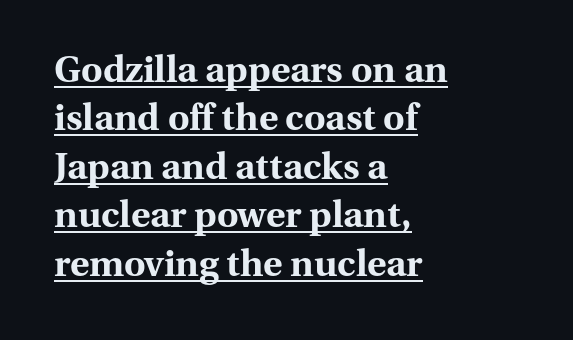
{"serif": "yes", "italic": "no", "bold": "yes", "weight": "bold", "width": "normal", "stroke_contrast": "medium", "x_height": "medium", "monospaced": "no", "underline": "yes", "align": "left", "line_spacing": "normal", "line_spacing_ratio": 1.31, "letter_spacing": "normal", "letter_spacing_em": 0.0, "glyph_px": 37}
